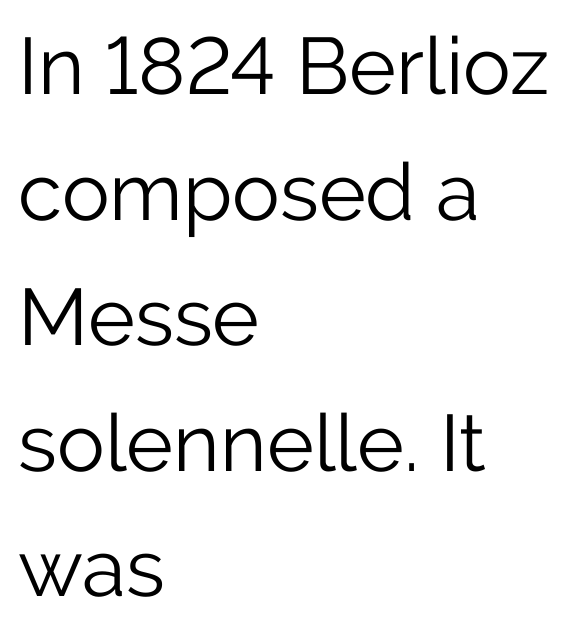
{"serif": "no", "italic": "no", "bold": "no", "weight": "light", "width": "normal", "stroke_contrast": "low", "x_height": "medium", "monospaced": "no", "underline": "no", "align": "left", "line_spacing": "normal", "line_spacing_ratio": 1.57, "letter_spacing": "normal", "letter_spacing_em": 0.0, "glyph_px": 80}
